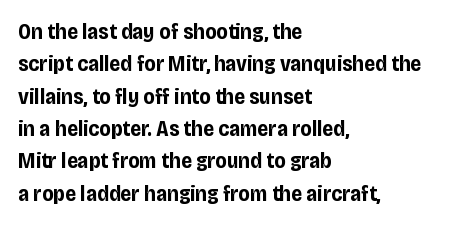
The image shows 22 px bold type, upright; set left-aligned, normal line spacing (1.47x), normal letter spacing, not underlined.
